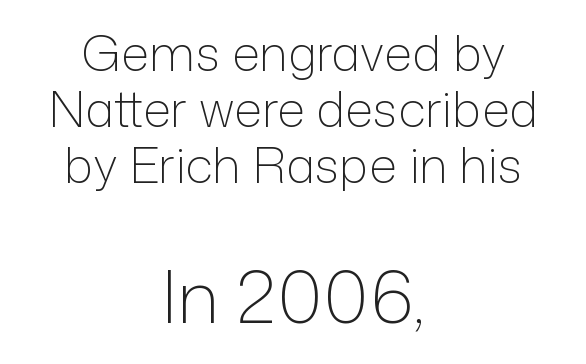
Q: Is the text bold? A: No.
Q: Is the text italic (slanted)? A: No, it is upright.
Q: Is the typeface a serif or a sans-serif typeface? A: Sans-serif.
Q: Is the text underlined? A: No.
Q: How is the paragraph aligned? A: Centered.
Q: Is the spacing between letters normal or unusually wide? A: Normal.
Q: Is the spacing between lines tight, normal or loose? A: Tight.
Q: Which block of text is set in a larger size, the first (top) or the second (bottom)? A: The second (bottom) one.
Q: Width (condensed, normal, or wide)? A: Normal.
Q: Stroke contrast? A: Low.
Q: x-height? A: Medium.
Q: Monospaced? A: No.
